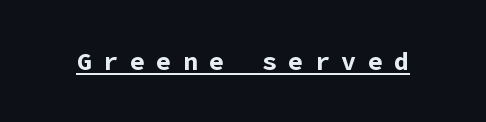
The words here are underlined. In terms of weight, the rendering is a true, heavy bold. The type sits square on the baseline with zero lean. Students, note that the glyphs here are deliberately spaced far apart.
